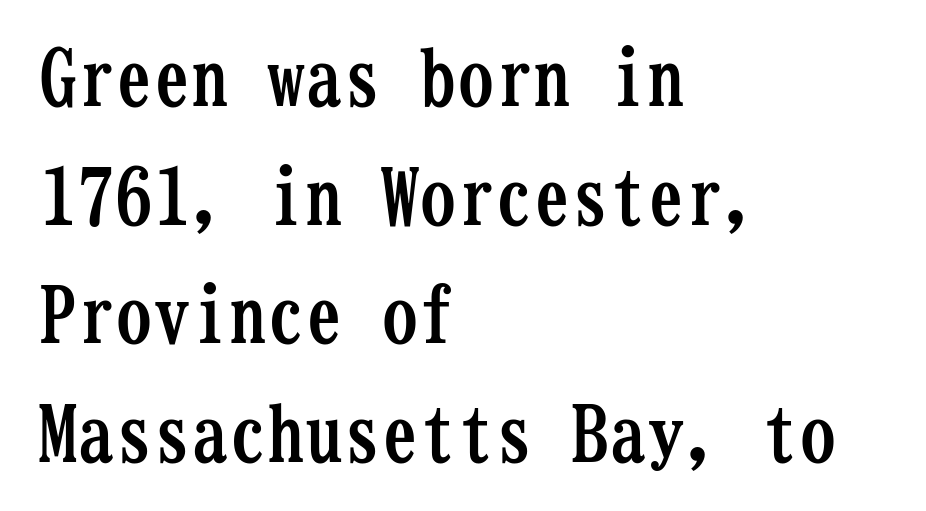
Words float on clear page, feet unadorned. The font family rendered here belongs to the serif group. Line beginnings align vertically; line endings do not. Quick note: not italic, upright. Each word holds together tightly as a unit, with standard inter-letter gaps.
